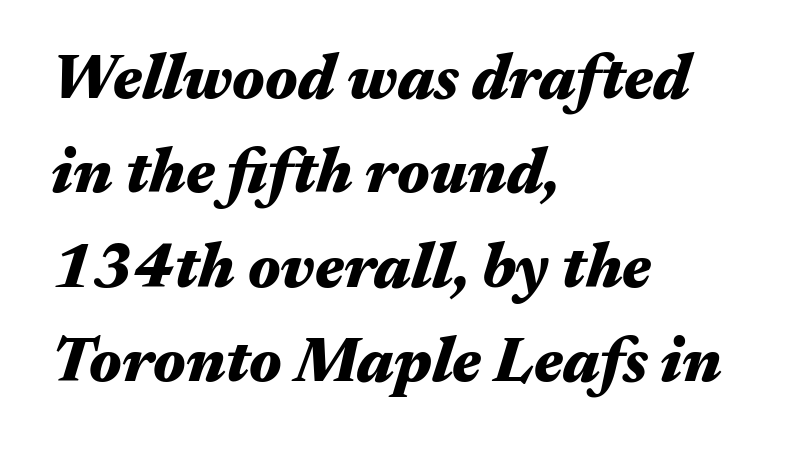
A typesetter would mark this as italic. Interline gaps are of average width in this sample. The face used here is proportionally spaced, like ordinary book or web type. Honestly, there is no underline to notice here at all.
